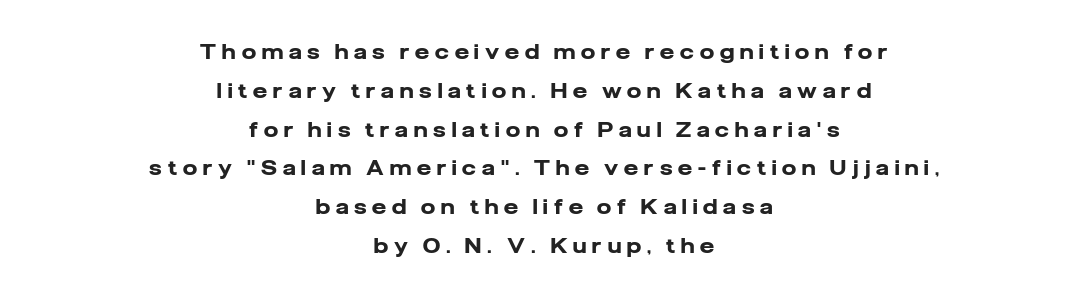
Style check: upright. The paragraph has two soft edges and a firm central axis. The passage shown is emphatically bold. Notice the wide empty band between every row — that's loose leading. Underlining? Definitely not there. A typesetter would call this heavily tracked-out type.
